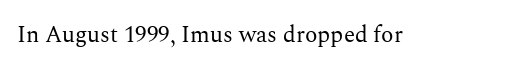
Q: Is the text bold? A: No.
Q: Is the text italic (slanted)? A: No, it is upright.
Q: Is the text underlined? A: No.
Q: Is the spacing between letters normal or unusually wide? A: Normal.
